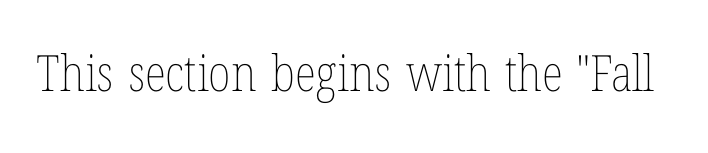
The image shows 50 px thin, condensed type, upright; set normal letter spacing, not underlined; low stroke contrast and a medium x-height.
